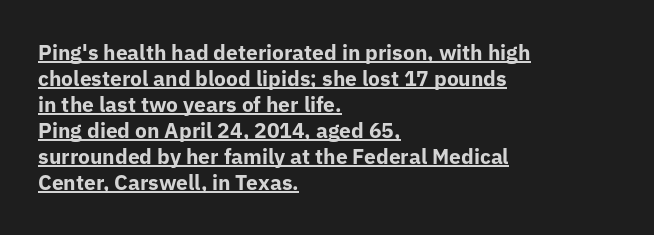
{"italic": "no", "bold": "yes", "underline": "yes", "align": "left", "line_spacing_ratio": 1.24, "letter_spacing": "normal", "letter_spacing_em": 0.0, "glyph_px": 21}
